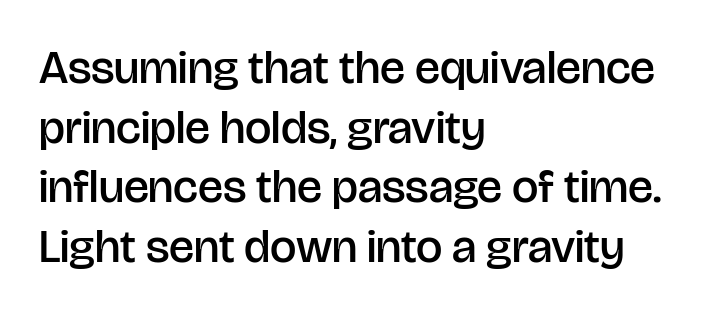
{"serif": "no", "italic": "no", "bold": "semi", "weight": "semibold", "width": "normal", "stroke_contrast": "low", "x_height": "large", "monospaced": "no", "underline": "no", "align": "left", "line_spacing": "normal", "line_spacing_ratio": 1.27, "letter_spacing": "normal", "letter_spacing_em": 0.0, "glyph_px": 47}
